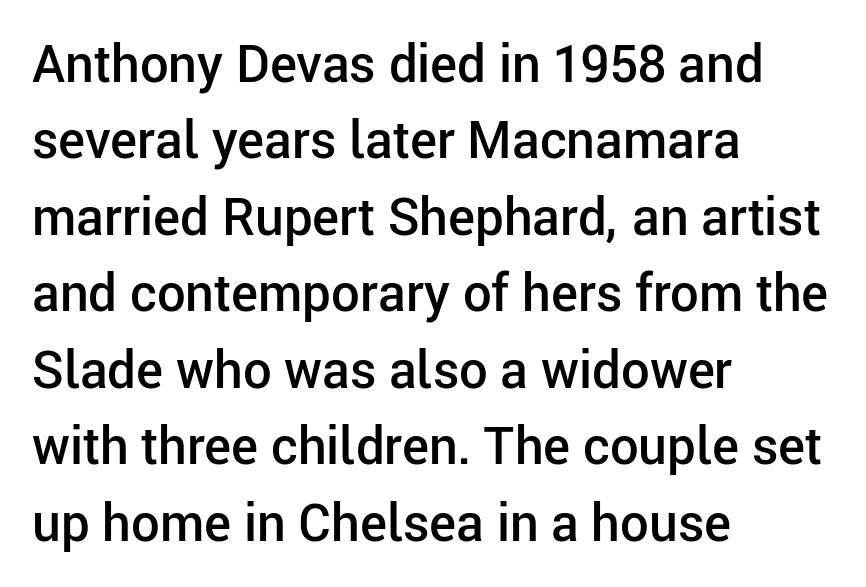
The image shows 51 px semibold sans-serif type, upright; set left-aligned, normal line spacing (1.5x), normal letter spacing, not underlined; low stroke contrast and a medium x-height.
